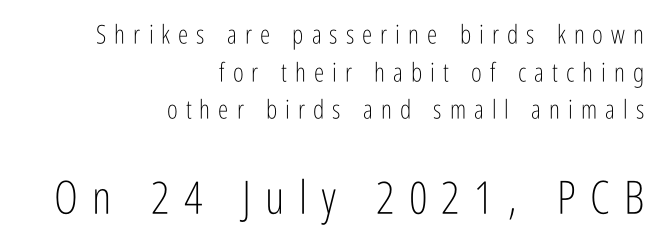
Q: Is the text bold? A: No.
Q: Is the text italic (slanted)? A: No, it is upright.
Q: Is the typeface a serif or a sans-serif typeface? A: Sans-serif.
Q: Is the text underlined? A: No.
Q: How is the paragraph aligned? A: Right-aligned.
Q: Is the spacing between letters normal or unusually wide? A: Unusually wide.
Q: Is the spacing between lines tight, normal or loose? A: Normal.
Q: Which block of text is set in a larger size, the first (top) or the second (bottom)? A: The second (bottom) one.
Q: Width (condensed, normal, or wide)? A: Condensed.
Q: Stroke contrast? A: Low.
Q: x-height? A: Medium.
Q: Monospaced? A: No.
